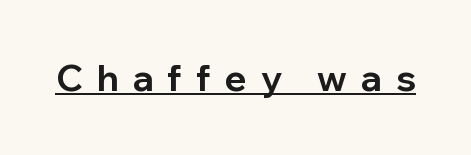
{"serif": "no", "italic": "no", "bold": "yes", "weight": "bold", "width": "normal", "stroke_contrast": "low", "x_height": "medium", "monospaced": "no", "underline": "yes", "letter_spacing": "wide", "letter_spacing_em": 0.39, "glyph_px": 36}
